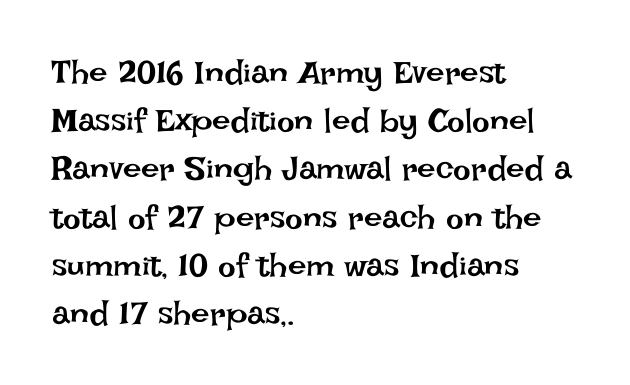
{"italic": "no", "bold": "no", "weight": "regular", "width": "normal", "stroke_contrast": "low", "x_height": "large", "monospaced": "no", "underline": "no", "align": "left", "line_spacing": "normal", "line_spacing_ratio": 1.46, "letter_spacing": "normal", "letter_spacing_em": 0.0, "glyph_px": 33}
